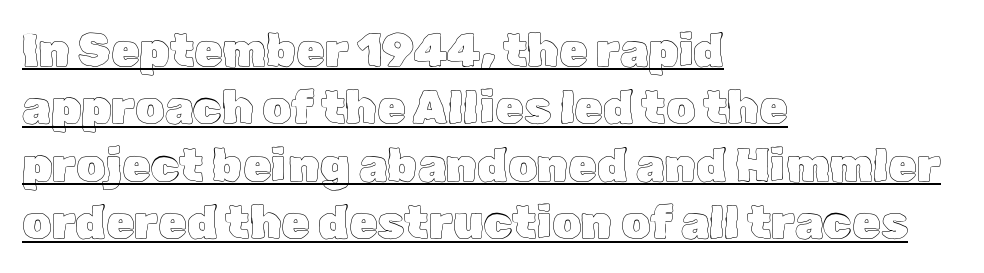
Students, note that the glyphs here touch the page at normal intervals. The paragraph has a hard left edge and a soft right edge. Varying glyph widths throughout — classic text-font behaviour. Like a heading marked for emphasis, these lines bear an underscore.
